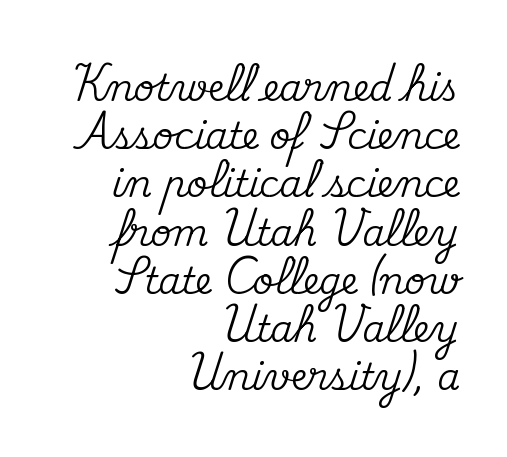
{"serif": "yes", "width": "normal", "stroke_contrast": "medium", "x_height": "small", "monospaced": "no", "underline": "no", "align": "right", "line_spacing": "normal", "line_spacing_ratio": 1.34, "letter_spacing": "normal", "letter_spacing_em": 0.0, "glyph_px": 36}
